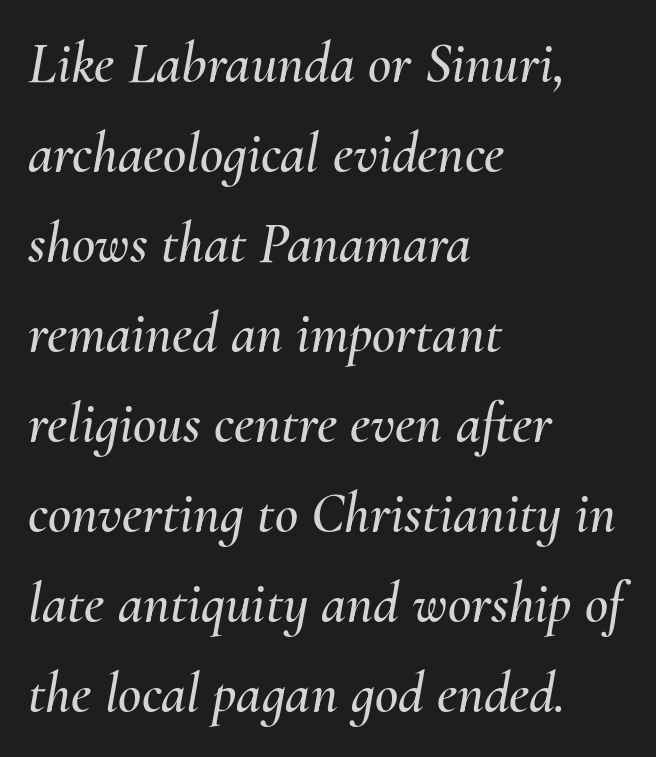
Q: Is the text italic (slanted)? A: Yes, it leans right by about 10 degrees.
Q: Is the text underlined? A: No.
Q: How is the paragraph aligned? A: Left-aligned.
Q: Is the spacing between letters normal or unusually wide? A: Normal.
Q: Is the spacing between lines tight, normal or loose? A: Normal.
Q: Width (condensed, normal, or wide)? A: Normal.
Q: Stroke contrast? A: Medium.
Q: x-height? A: Small.
Q: Monospaced? A: No.
